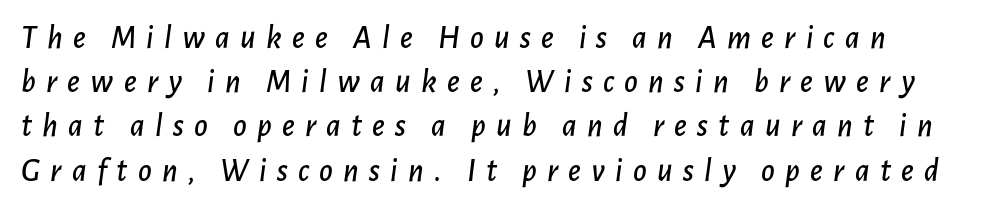
Baseline-to-baseline distance is the conventional proportion of letter height. Anything drawn beneath the words? Only blank space. Loose tracking; the words dissolve into strings of separated letters. When letters slant like this, we call the style italic. Do the characters align in a grid? No, the font is proportional.
